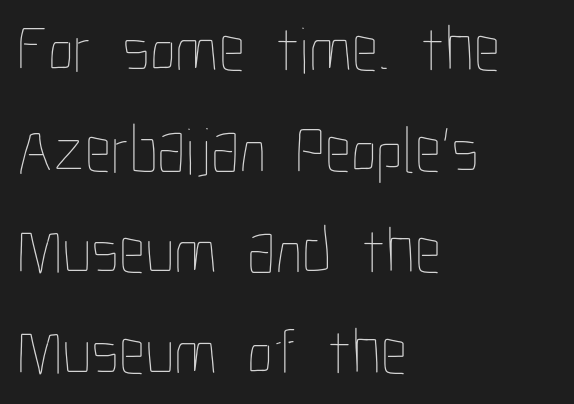
{"italic": "no", "bold": "no", "weight": "thin", "width": "condensed", "stroke_contrast": "low", "x_height": "medium", "monospaced": "no", "underline": "no", "align": "left", "line_spacing": "normal", "line_spacing_ratio": 1.53, "letter_spacing": "normal", "letter_spacing_em": 0.0, "glyph_px": 66}
